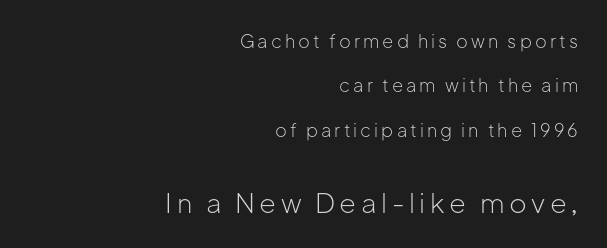
Decoration check: the copy has no underline. Think standard paragraph weight, or any step lighter than that. Top chunk: small. Bottom chunk: large. The rendering anchors every line to the right-hand side. A typesetter would mark this as roman, not italic. Does the leading feel generous? Absolutely, it's lavish.
